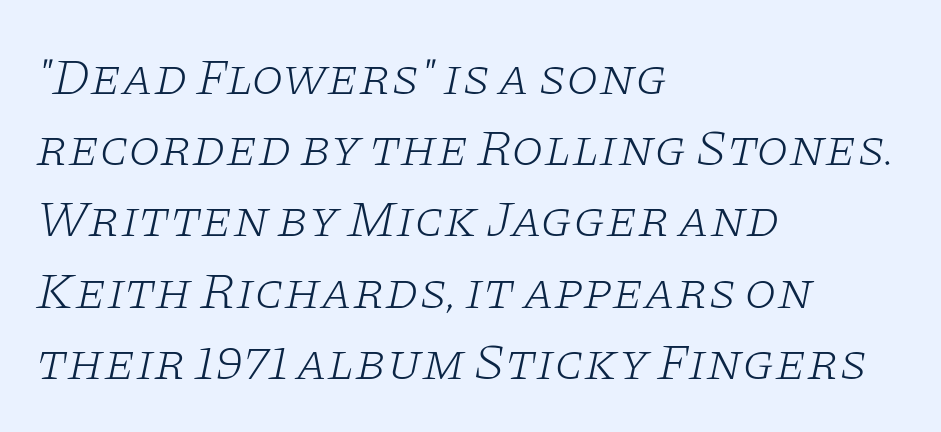
The image shows 52 px light, wide serif type, italic (leaning right); set left-aligned, normal line spacing (1.37x), normal letter spacing, not underlined; low stroke contrast and a large x-height.
